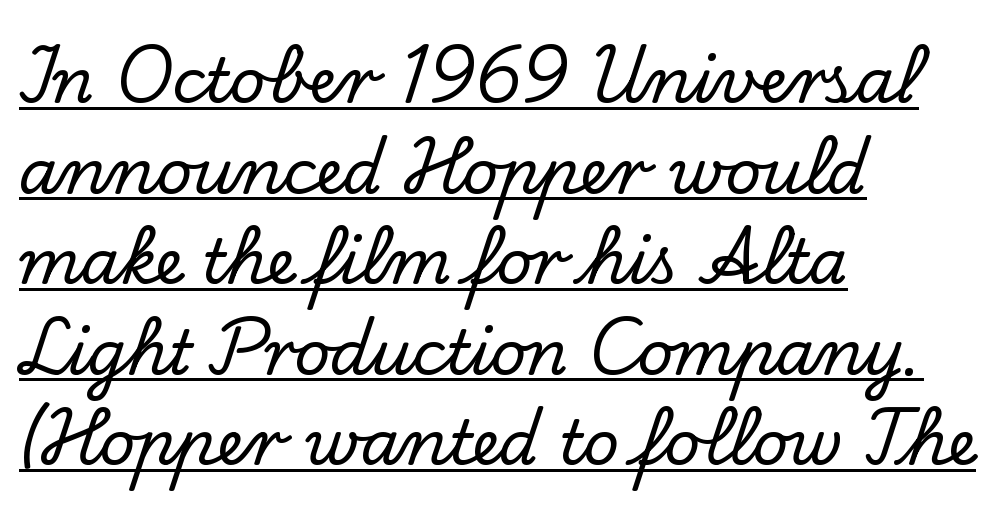
Proportional: the letters do not fall into vertical columns. Does the type have serifs? Yes, each stem ends in a small foot. There is no visible air inserted between adjacent glyphs.
